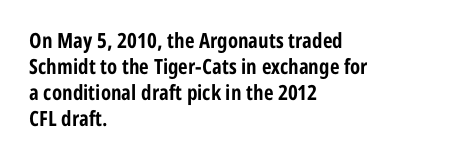
The strokes are fattened all the way to bold. Visually the block forms a straight wall on the left and a jagged coastline on the right. A typesetter would mark this as roman, not italic. The words here are not underlined.
